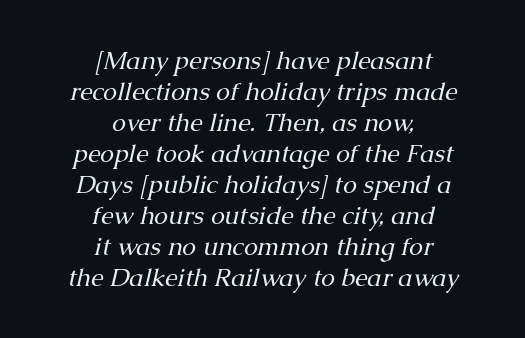
Q: Is the text bold? A: No.
Q: Is the text italic (slanted)? A: Yes, it leans right by about 13 degrees.
Q: Is the text underlined? A: No.
Q: How is the paragraph aligned? A: Centered.
Q: Is the spacing between letters normal or unusually wide? A: Normal.
